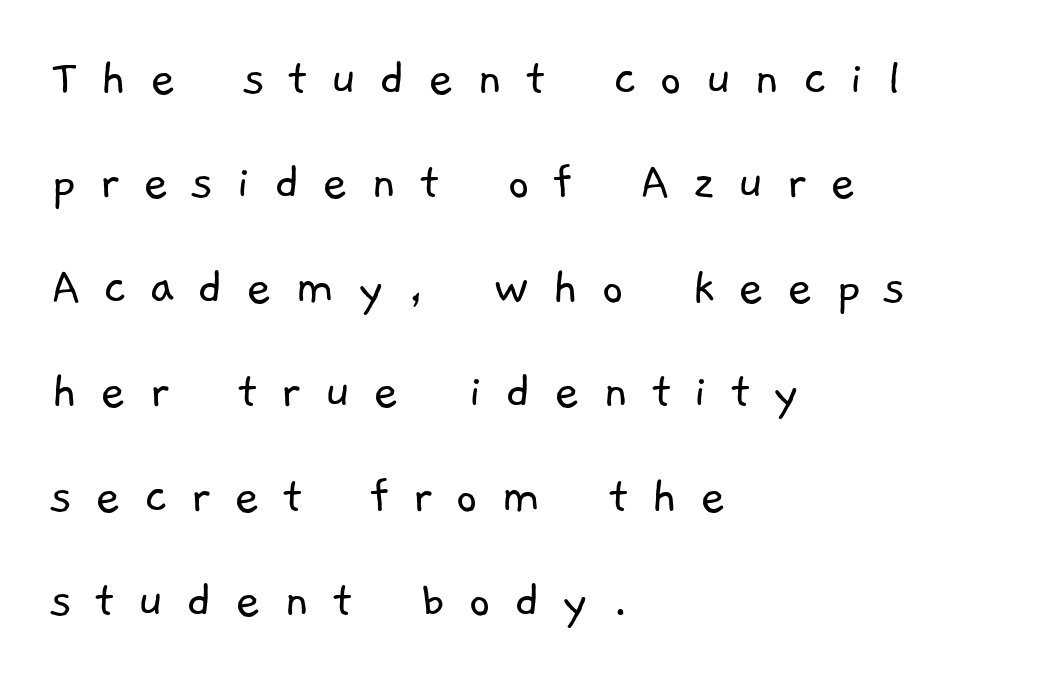
{"serif": "no", "bold": "no", "weight": "light", "width": "normal", "stroke_contrast": "low", "x_height": "medium", "monospaced": "no", "underline": "no", "align": "left", "line_spacing": "loose", "line_spacing_ratio": 1.9, "letter_spacing": "wide", "letter_spacing_em": 0.41, "glyph_px": 55}
